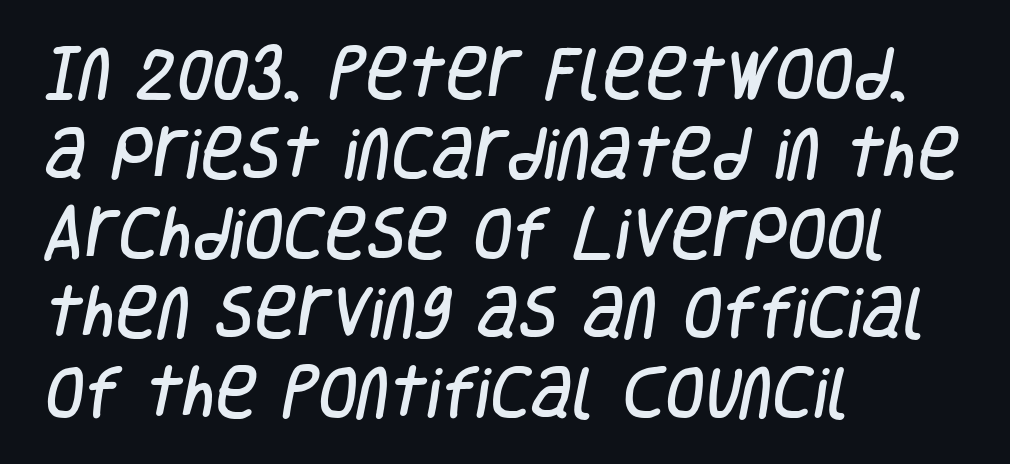
The image shows 57 px condensed sans-serif type; set left-aligned, normal line spacing (1.4x), normal letter spacing, not underlined; low stroke contrast and a large x-height.
